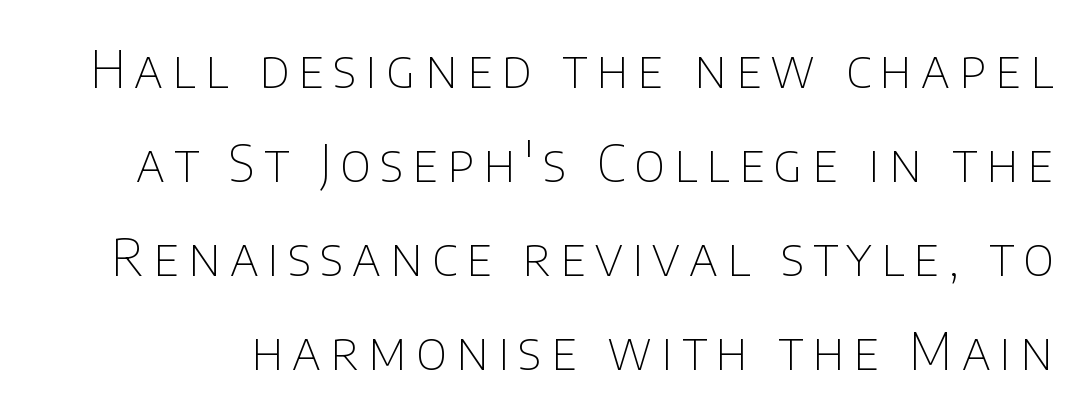
The image shows 51 px thin sans-serif type, upright; set line spacing 1.84x, not underlined; low stroke contrast and a large x-height.
